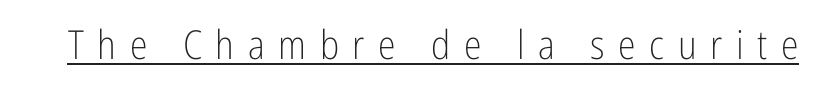
The image shows 40 px light, condensed sans-serif type, upright; set unusually wide letter spacing (+0.34 em), underlined; low stroke contrast and a medium x-height.
